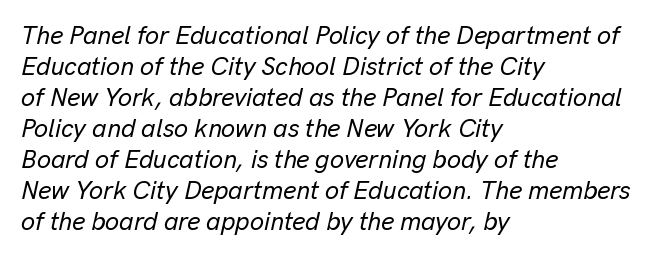
Q: Is the text italic (slanted)? A: Yes, it leans right by about 13 degrees.
Q: Is the text underlined? A: No.
Q: How is the paragraph aligned? A: Left-aligned.
Q: Is the spacing between letters normal or unusually wide? A: Normal.
